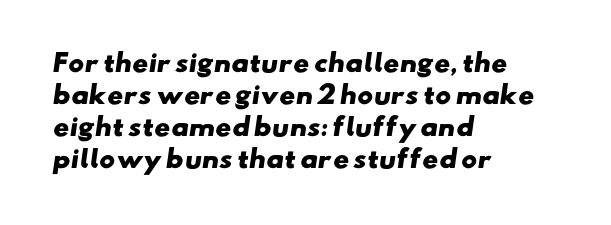
Weight: bold. In CSS terms this would be text-align: left. Plain, unruled lines of type. The passage shown has conventional tracking throughout. Is there much room between lines? A standard amount, neither cramped nor airy.
